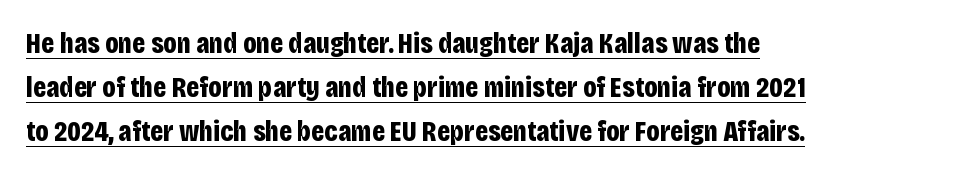
{"serif": "no", "italic": "no", "bold": "yes", "weight": "bold", "width": "condensed", "stroke_contrast": "low", "x_height": "large", "monospaced": "no", "underline": "yes", "align": "left", "line_spacing": "normal", "line_spacing_ratio": 1.52, "letter_spacing": "normal", "letter_spacing_em": 0.0, "glyph_px": 29}
